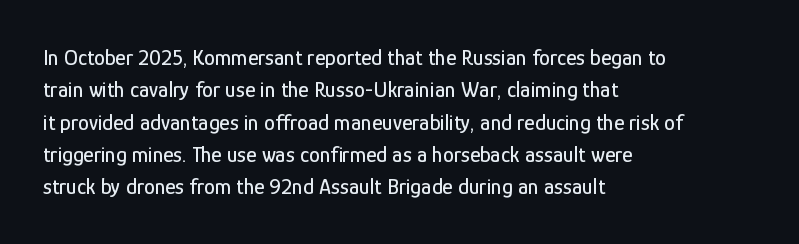
Q: Is the text italic (slanted)? A: No, it is upright.
Q: Is the text underlined? A: No.
Q: How is the paragraph aligned? A: Left-aligned.
Q: Is the spacing between letters normal or unusually wide? A: Normal.
Q: Is the spacing between lines tight, normal or loose? A: Normal.
